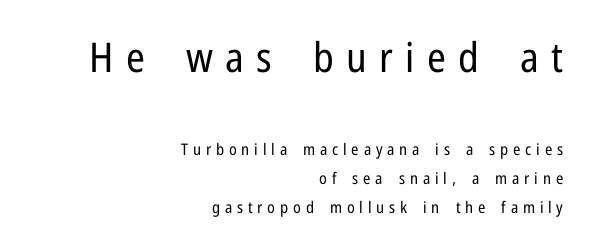
Q: Is the text bold? A: No.
Q: Is the text italic (slanted)? A: No, it is upright.
Q: Is the typeface a serif or a sans-serif typeface? A: Sans-serif.
Q: Is the text underlined? A: No.
Q: How is the paragraph aligned? A: Right-aligned.
Q: Is the spacing between letters normal or unusually wide? A: Unusually wide.
Q: Which block of text is set in a larger size, the first (top) or the second (bottom)? A: The first (top) one.
Q: Width (condensed, normal, or wide)? A: Condensed.
Q: Stroke contrast? A: Low.
Q: x-height? A: Medium.
Q: Monospaced? A: No.
